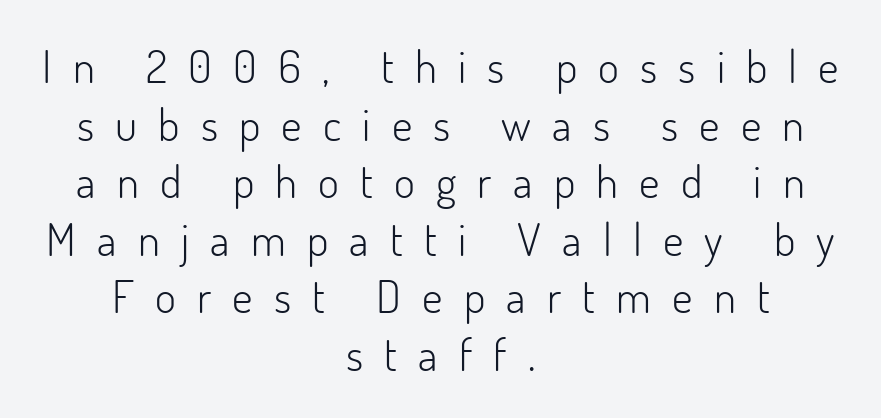
The image shows 45 px light sans-serif type, upright; set centered, normal line spacing (1.28x), unusually wide letter spacing (+0.47 em), not underlined; low stroke contrast and a small x-height.
